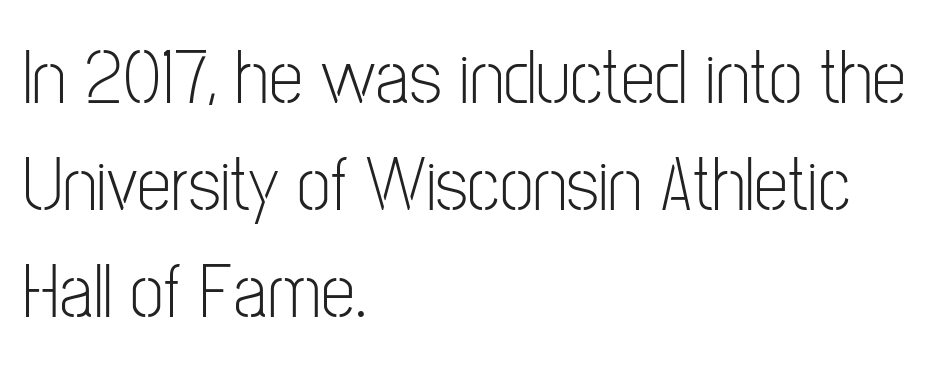
{"serif": "no", "italic": "no", "bold": "no", "weight": "light", "width": "condensed", "stroke_contrast": "low", "x_height": "medium", "monospaced": "no", "underline": "no", "align": "left", "line_spacing": "normal", "line_spacing_ratio": 1.39, "letter_spacing": "normal", "letter_spacing_em": 0.0, "glyph_px": 77}
